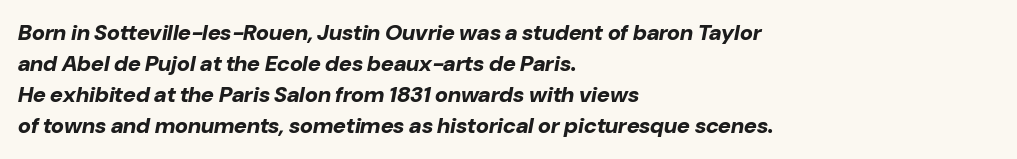
Q: Is the text bold? A: Yes.
Q: Is the text italic (slanted)? A: Yes, it leans right by about 10 degrees.
Q: Is the text underlined? A: No.
Q: How is the paragraph aligned? A: Left-aligned.
Q: Is the spacing between letters normal or unusually wide? A: Normal.
Q: Is the spacing between lines tight, normal or loose? A: Normal.
